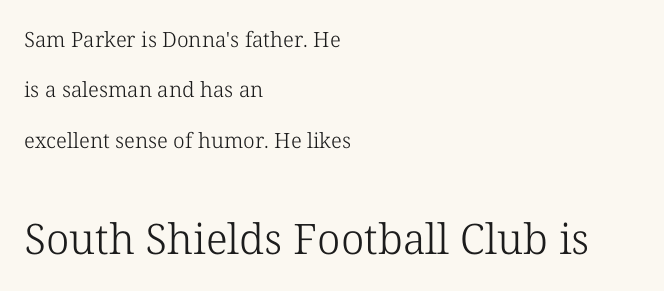
{"serif": "yes", "italic": "no", "bold": "no", "weight": "light", "width": "normal", "stroke_contrast": "low", "x_height": "medium", "monospaced": "no", "underline": "no", "align": "left", "line_spacing": "loose", "line_spacing_ratio": 2.4, "letter_spacing": "normal", "letter_spacing_em": 0.0, "larger_block": "second", "size_ratio": 2.0, "glyph_px": 42}
